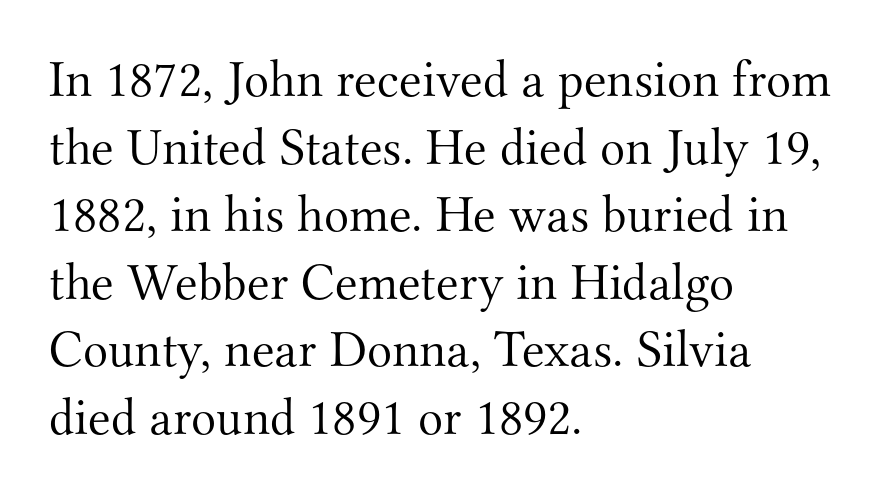
Varying glyph widths throughout — classic text-font behaviour. The weight tops out at a normal text grade. Caption: standard tracking, unaltered. The specimen omits any rule beneath the text block's lines. The lines sit at an ordinary, default distance from one another. The designer went with a serif here, giving each stem small feet.
